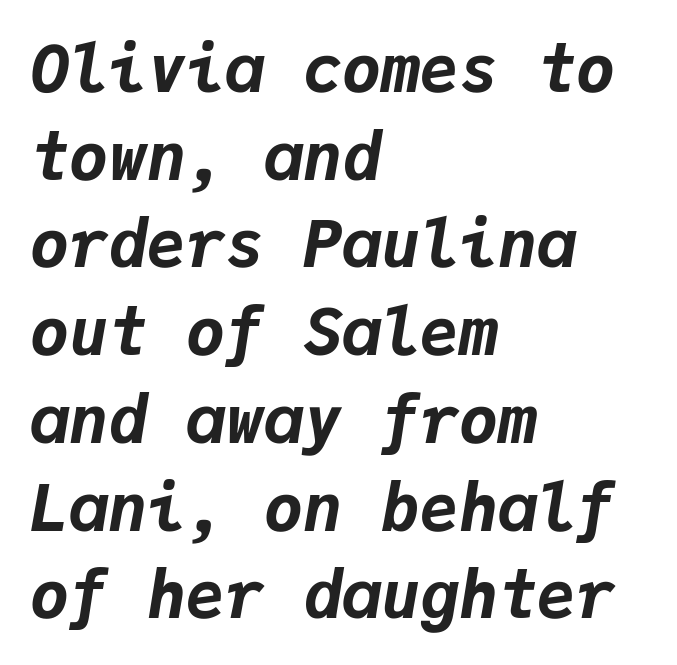
{"italic": "yes", "lean": "right", "slant_degrees": 9, "bold": "yes", "weight": "bold", "width": "normal", "stroke_contrast": "low", "x_height": "medium", "monospaced": "yes", "underline": "no", "align": "left", "line_spacing": "normal", "line_spacing_ratio": 1.35, "letter_spacing": "normal", "letter_spacing_em": 0.0, "glyph_px": 65}
